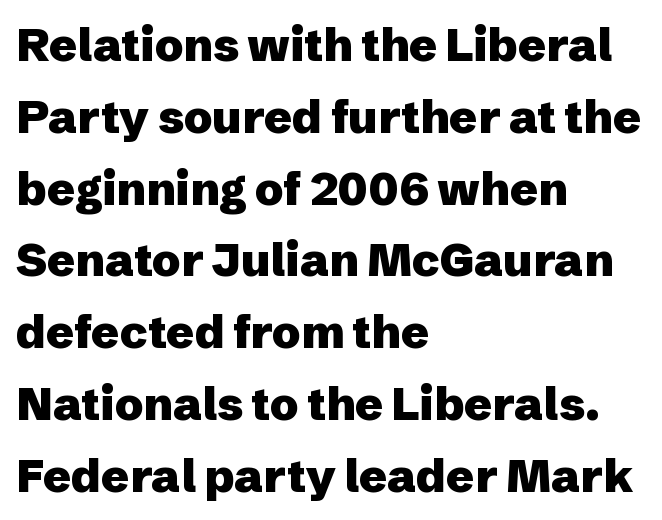
The image shows 46 px heavy sans-serif type, upright; set left-aligned, normal line spacing (1.56x), normal letter spacing, not underlined; low stroke contrast and a medium x-height.
